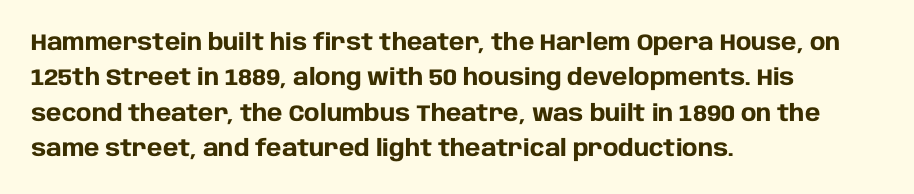
{"italic": "no", "bold": "yes", "underline": "no", "align": "left", "line_spacing": "normal", "line_spacing_ratio": 1.54, "letter_spacing": "normal", "letter_spacing_em": 0.0, "glyph_px": 23}
